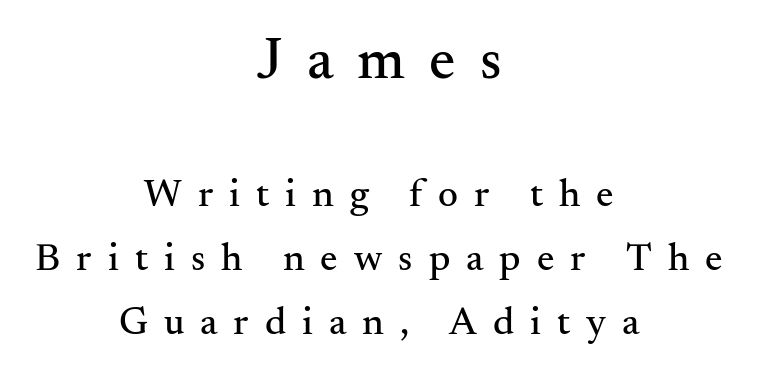
The image shows 59 px serif type, upright; set centered, normal line spacing (1.63x), unusually wide letter spacing (+0.41 em), not underlined; the first (top) block is 1.51x larger; medium stroke contrast and a small x-height.
